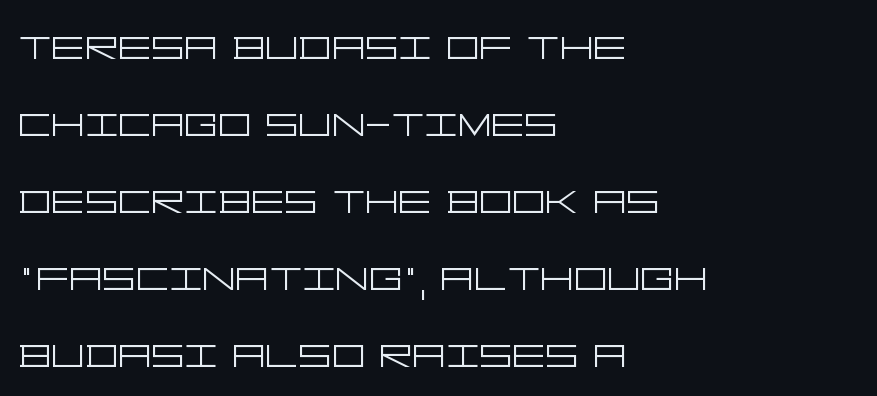
The image shows 52 px light, wide sans-serif type, upright; set left-aligned, normal line spacing (1.48x), normal letter spacing, not underlined; low stroke contrast and a large x-height.
